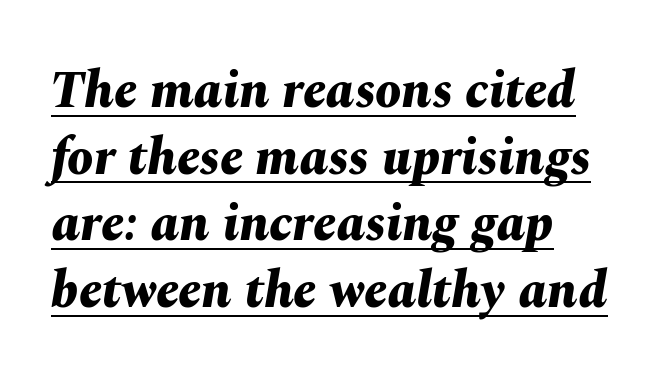
Q: Is the text bold? A: Yes.
Q: Is the text italic (slanted)? A: Yes, it leans right by about 10 degrees.
Q: Is the text underlined? A: Yes.
Q: How is the paragraph aligned? A: Left-aligned.
Q: Is the spacing between letters normal or unusually wide? A: Normal.
Q: Is the spacing between lines tight, normal or loose? A: Normal.
Q: Width (condensed, normal, or wide)? A: Normal.
Q: Stroke contrast? A: Medium.
Q: x-height? A: Medium.
Q: Monospaced? A: No.
